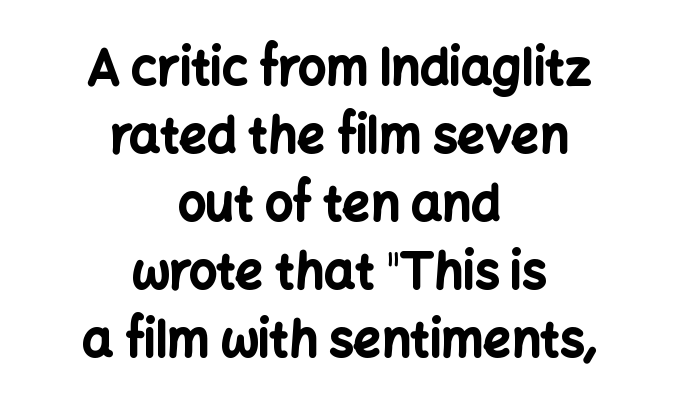
Q: Is the text bold? A: Yes.
Q: Is the text italic (slanted)? A: No, it is upright.
Q: Is the typeface a serif or a sans-serif typeface? A: Sans-serif.
Q: Is the text underlined? A: No.
Q: How is the paragraph aligned? A: Centered.
Q: Is the spacing between letters normal or unusually wide? A: Normal.
Q: Is the spacing between lines tight, normal or loose? A: Normal.
Q: Width (condensed, normal, or wide)? A: Normal.
Q: Stroke contrast? A: Low.
Q: x-height? A: Medium.
Q: Monospaced? A: No.
